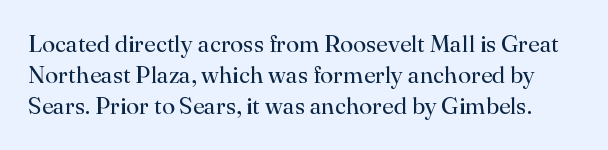
The passage shown is not underscored anywhere. Vertical stems look standard width or narrower in stroke. This sample uses plain, unmodified letter spacing. This is roman type, the default non-slanted kind. Students, observe: this is what conventionally led text looks like.
